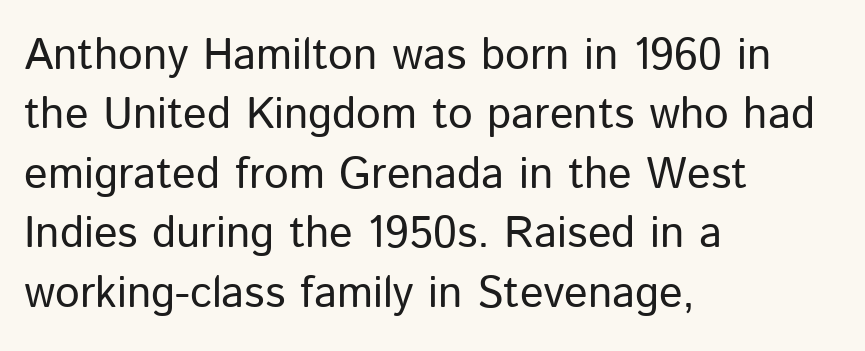
Q: Is the text bold? A: No.
Q: Is the text italic (slanted)? A: No, it is upright.
Q: Is the typeface a serif or a sans-serif typeface? A: Sans-serif.
Q: Is the text underlined? A: No.
Q: How is the paragraph aligned? A: Left-aligned.
Q: Is the spacing between letters normal or unusually wide? A: Normal.
Q: Is the spacing between lines tight, normal or loose? A: Normal.
Q: Width (condensed, normal, or wide)? A: Normal.
Q: Stroke contrast? A: Low.
Q: x-height? A: Medium.
Q: Monospaced? A: No.
